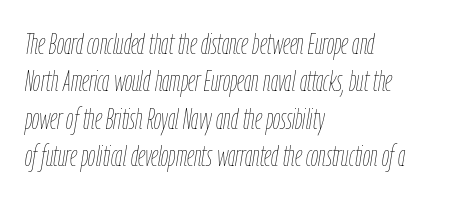
A classic flush-left, rag-right setting is used for this passage. The strip under each line holds only bare page. If you drew a line through each stem, it would be angled. Vertically, the passage feels balanced, rows spaced as you'd expect. Inter-character spacing is left at the font's built-in metrics.
